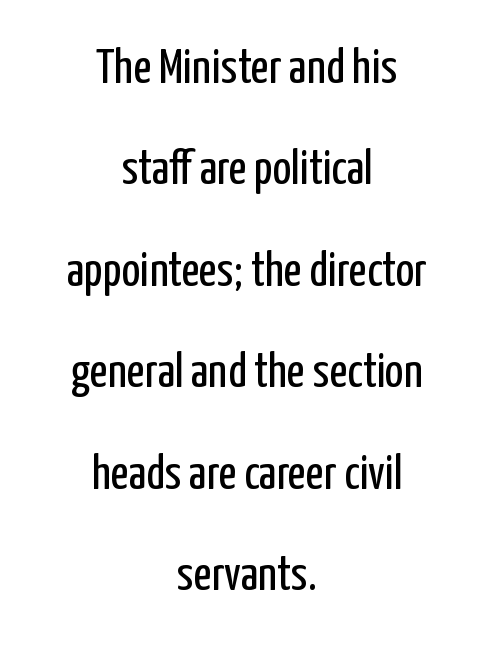
The image shows 49 px regular-weight, condensed sans-serif type, upright; set centered, loose line spacing (2.07x), normal letter spacing, not underlined; low stroke contrast and a medium x-height.
